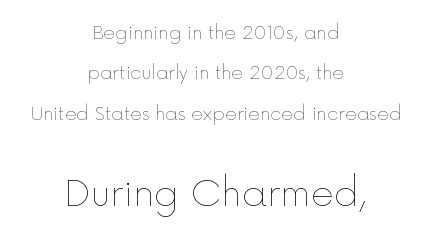
Q: Is the text bold? A: No.
Q: Is the text italic (slanted)? A: No, it is upright.
Q: Is the text underlined? A: No.
Q: How is the paragraph aligned? A: Centered.
Q: Is the spacing between letters normal or unusually wide? A: Normal.
Q: Is the spacing between lines tight, normal or loose? A: Loose.
Q: Which block of text is set in a larger size, the first (top) or the second (bottom)? A: The second (bottom) one.
Q: Width (condensed, normal, or wide)? A: Normal.
Q: x-height? A: Medium.
Q: Monospaced? A: No.
